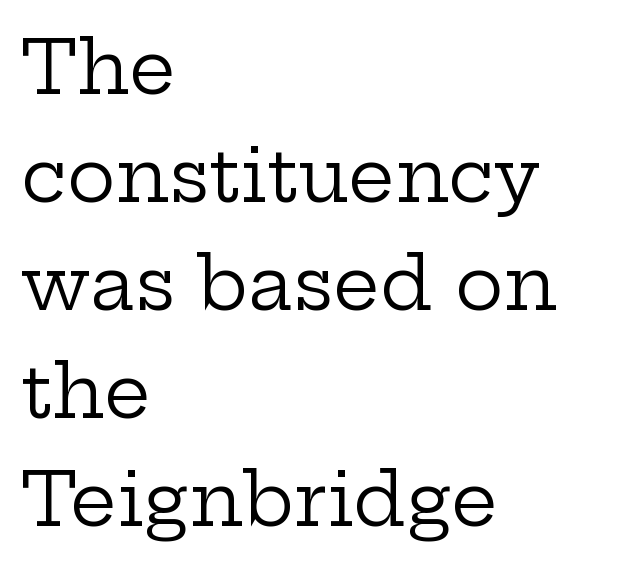
The image shows 73 px regular-weight, wide serif type, upright; set left-aligned, normal line spacing (1.48x), normal letter spacing, not underlined; low stroke contrast and a medium x-height.
